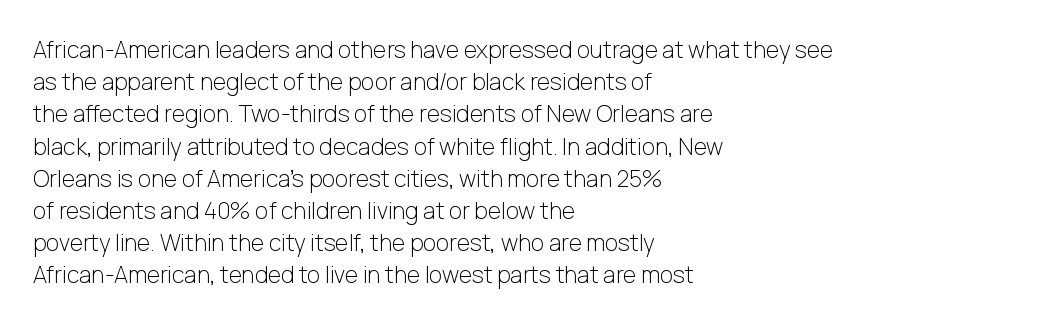
Regarding leading, the lines here are spaced in the standard way. The setting favours the left margin, as ordinary paragraphs usually do. The typeface has the unassuming heft of standard copy or less. The tracking reads as untouched default to a designer's eye. Type without underlining. Vertical strokes here are truly vertical.
